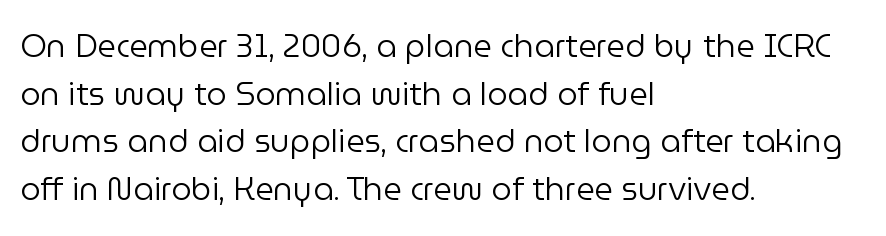
Font category for this specimen: sans-serif. Compared with a centered layout, this one pins lines to the left instead. On a weight scale, this lands at 450 or below. Descenders hang freely into open space.
